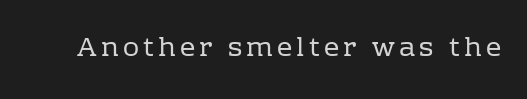
Q: Is the text bold? A: No.
Q: Is the text italic (slanted)? A: No, it is upright.
Q: Is the text underlined? A: No.
